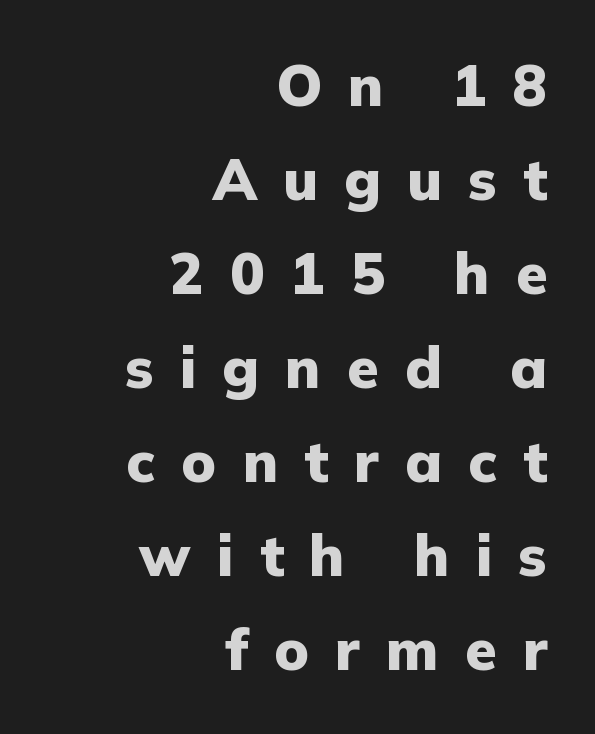
Bold? Absolutely — the strokes are thick and heavy. Someone cranked the tracking dial way up on this one. Is this a fixed-width face? No — the glyphs have proportional, varying widths. The space directly below the letters is spotless. A student would call this right alignment; a typographer would say flush right, rag left. Posture: upright roman.
